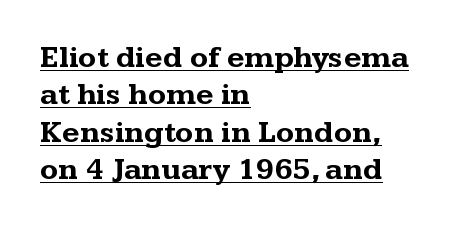
{"serif": "yes", "italic": "no", "bold": "yes", "weight": "bold", "width": "wide", "stroke_contrast": "medium", "x_height": "medium", "monospaced": "no", "underline": "yes", "align": "left", "line_spacing": "normal", "line_spacing_ratio": 1.25, "letter_spacing": "normal", "letter_spacing_em": 0.0, "glyph_px": 30}
